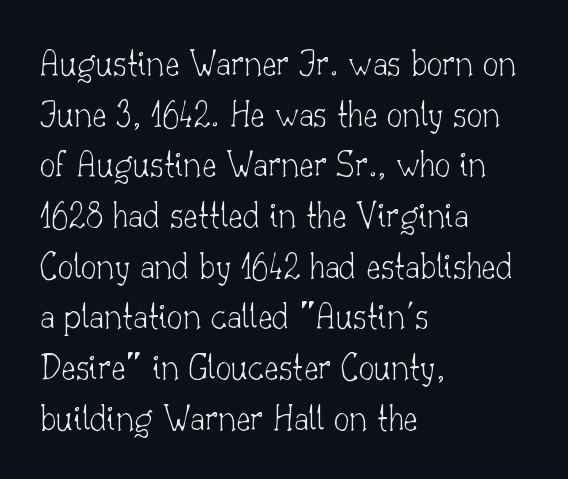
The image shows 39 px thin serif type, upright; set left-aligned, normal line spacing (1.3x), normal letter spacing, not underlined; low stroke contrast and a small x-height.
